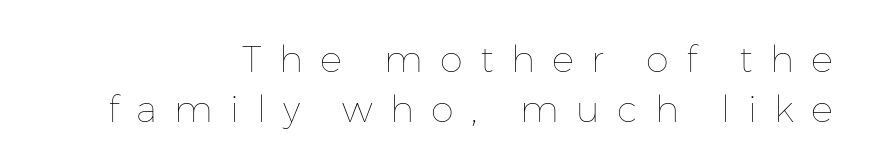
The image shows 37 px thin type, upright; set right-aligned, normal line spacing (1.35x), unusually wide letter spacing (+0.47 em), not underlined; low stroke contrast and a medium x-height.
